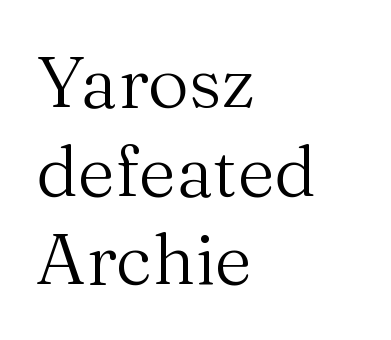
{"serif": "yes", "italic": "no", "bold": "no", "weight": "regular", "width": "normal", "stroke_contrast": "medium", "x_height": "medium", "monospaced": "no", "underline": "no", "align": "left", "line_spacing_ratio": 1.23, "letter_spacing": "normal", "letter_spacing_em": 0.0, "glyph_px": 72}
